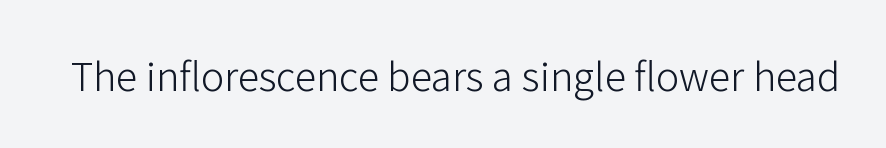
The letters advance in unequal steps, a hallmark of proportional type. Type style note: lacks serifs. Compared with typical body copy, the letter spacing here is the same. Heft: none added — not bold. Notice how the stems are strictly vertical — no italics here. Beneath every word, the page is bare.
